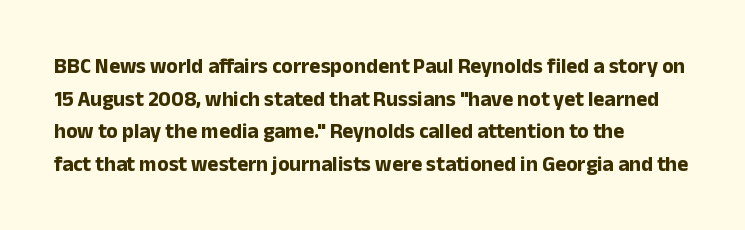
The rendering anchors every line to the left-hand side. In terms of posture, this sample is upright. This sample uses plain, unmodified letter spacing. The gap between lines stays unmarked.
